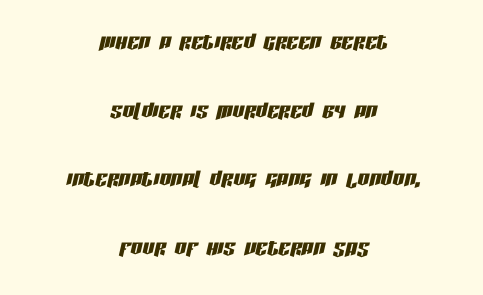
Q: Is the text italic (slanted)? A: Yes, it leans right by about 13 degrees.
Q: Is the text underlined? A: No.
Q: How is the paragraph aligned? A: Centered.
Q: Is the spacing between letters normal or unusually wide? A: Normal.
Q: Is the spacing between lines tight, normal or loose? A: Loose.
Q: Width (condensed, normal, or wide)? A: Condensed.
Q: Stroke contrast? A: Low.
Q: x-height? A: Large.
Q: Monospaced? A: No.
